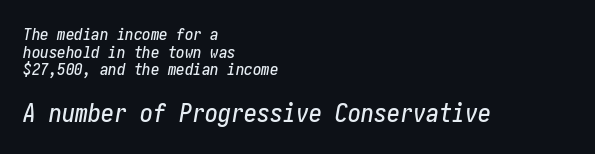
The image shows 26 px text type, italic (leaning right); set left-aligned, tight line spacing (1.03x), normal letter spacing, not underlined; the second (bottom) block is 1.53x larger.
